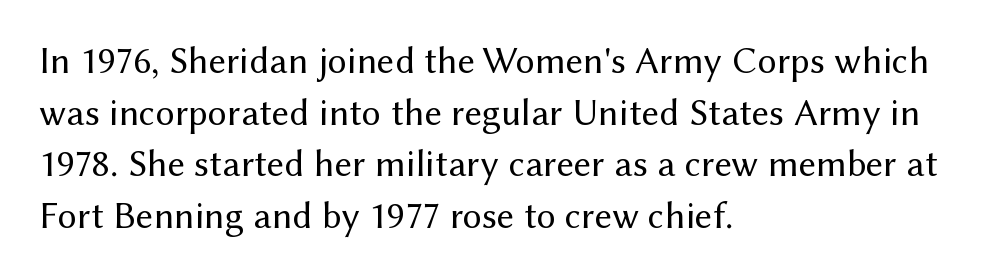
Proportional: the letters do not fall into vertical columns. This rendering features lettering with no underline. Short and long lines alike share a common starting point at left. Counters stay open thanks to moderate or lighter strokes.
